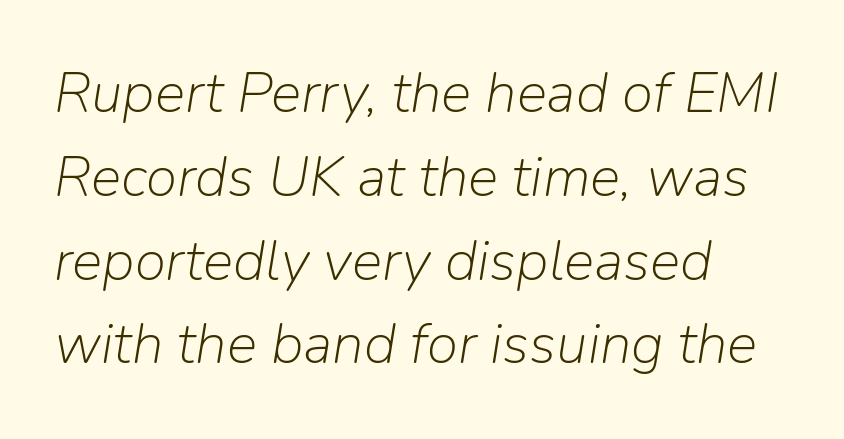
The image shows 57 px light type, italic (leaning right); set left-aligned, normal line spacing (1.47x), normal letter spacing, not underlined; low stroke contrast and a medium x-height.
